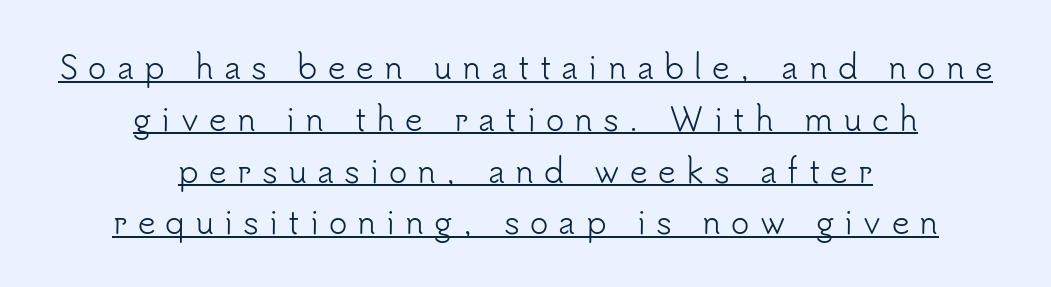
Q: Is the text bold? A: No.
Q: Is the text italic (slanted)? A: No, it is upright.
Q: Is the typeface a serif or a sans-serif typeface? A: Sans-serif.
Q: Is the text underlined? A: Yes.
Q: How is the paragraph aligned? A: Centered.
Q: Is the spacing between letters normal or unusually wide? A: Unusually wide.
Q: Is the spacing between lines tight, normal or loose? A: Normal.
Q: Width (condensed, normal, or wide)? A: Normal.
Q: Stroke contrast? A: Low.
Q: x-height? A: Small.
Q: Monospaced? A: No.
